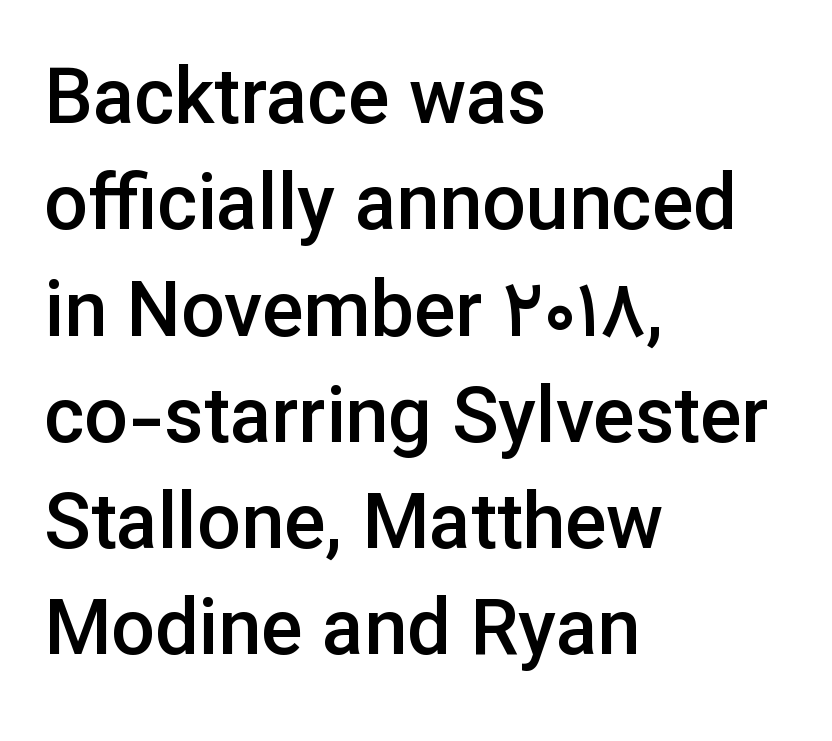
Q: Is the text bold? A: Semi-bold.
Q: Is the text italic (slanted)? A: No, it is upright.
Q: Is the typeface a serif or a sans-serif typeface? A: Sans-serif.
Q: Is the text underlined? A: No.
Q: How is the paragraph aligned? A: Left-aligned.
Q: Is the spacing between letters normal or unusually wide? A: Normal.
Q: Is the spacing between lines tight, normal or loose? A: Normal.
Q: Width (condensed, normal, or wide)? A: Normal.
Q: Stroke contrast? A: Low.
Q: x-height? A: Medium.
Q: Monospaced? A: No.
